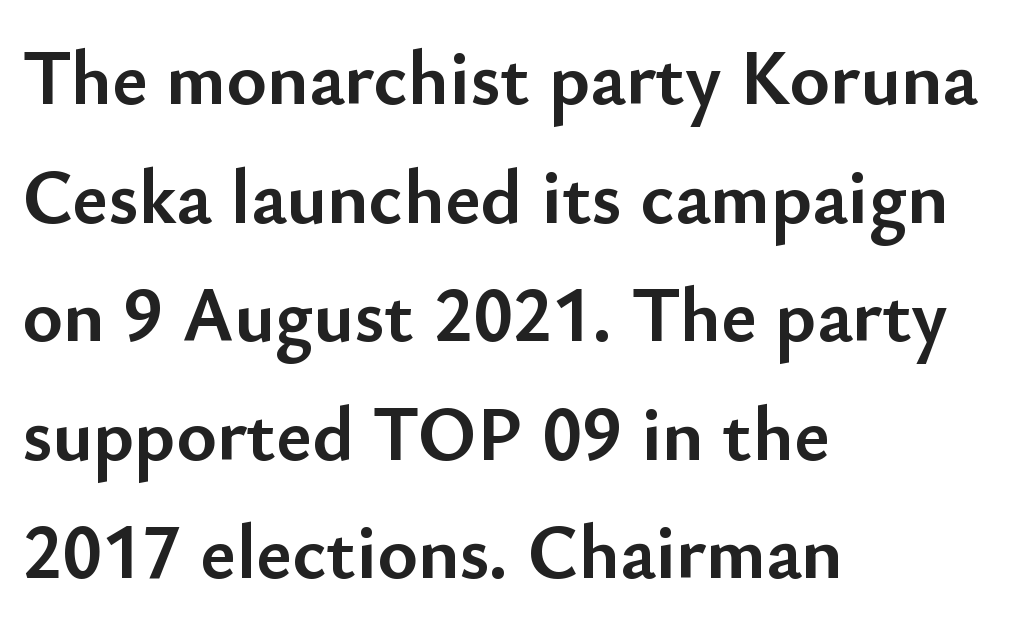
Q: Is the text bold? A: Yes.
Q: Is the text italic (slanted)? A: No, it is upright.
Q: Is the typeface a serif or a sans-serif typeface? A: Sans-serif.
Q: Is the text underlined? A: No.
Q: How is the paragraph aligned? A: Left-aligned.
Q: Is the spacing between letters normal or unusually wide? A: Normal.
Q: Is the spacing between lines tight, normal or loose? A: Normal.
Q: Width (condensed, normal, or wide)? A: Normal.
Q: Stroke contrast? A: Low.
Q: x-height? A: Small.
Q: Monospaced? A: No.
